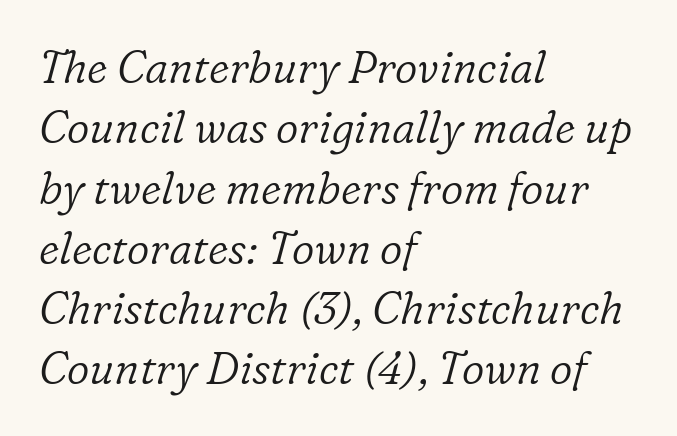
{"serif": "yes", "italic": "yes", "lean": "right", "slant_degrees": 16, "bold": "no", "weight": "light", "width": "normal", "stroke_contrast": "low", "x_height": "medium", "monospaced": "no", "underline": "no", "align": "left", "line_spacing": "normal", "line_spacing_ratio": 1.37, "letter_spacing": "normal", "letter_spacing_em": 0.0, "glyph_px": 44}
